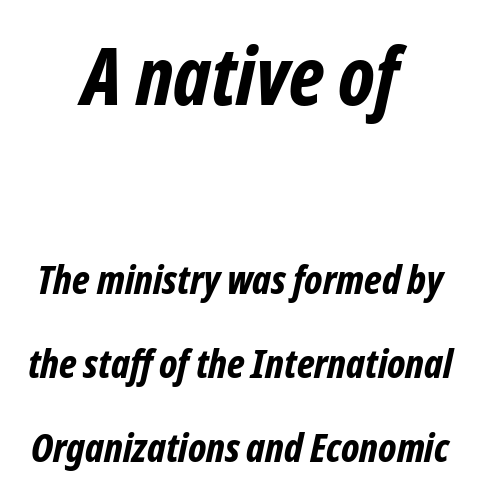
Q: Is the text bold? A: Yes.
Q: Is the text italic (slanted)? A: Yes, it leans right by about 12 degrees.
Q: Is the text underlined? A: No.
Q: How is the paragraph aligned? A: Centered.
Q: Is the spacing between letters normal or unusually wide? A: Normal.
Q: Is the spacing between lines tight, normal or loose? A: Loose.
Q: Which block of text is set in a larger size, the first (top) or the second (bottom)? A: The first (top) one.
Q: Width (condensed, normal, or wide)? A: Condensed.
Q: Stroke contrast? A: Low.
Q: x-height? A: Medium.
Q: Monospaced? A: No.
